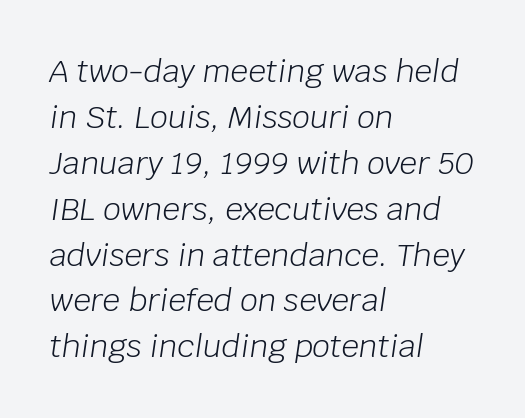
{"italic": "yes", "lean": "right", "slant_degrees": 8, "bold": "no", "weight": "light", "width": "normal", "stroke_contrast": "low", "x_height": "large", "monospaced": "no", "underline": "no", "align": "left", "line_spacing": "normal", "line_spacing_ratio": 1.48, "letter_spacing": "normal", "letter_spacing_em": 0.0, "glyph_px": 31}
